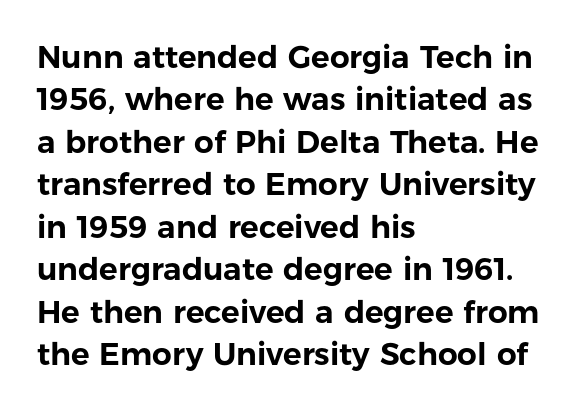
The compositor pushed each line to the left boundary. The axis of the letterforms is exactly vertical. Leading matches the norm, producing a regular column. The passage shown is typed in a proportional face where columns would drift.
